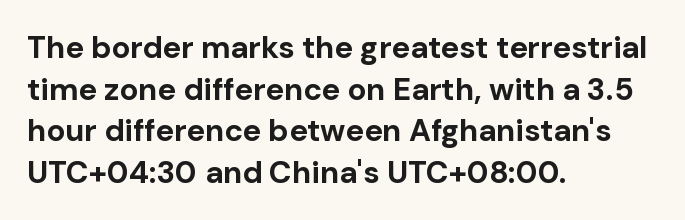
The image shows 31 px bold sans-serif type, upright; set left-aligned, normal line spacing (1.34x), normal letter spacing, not underlined; low stroke contrast and a medium x-height.
